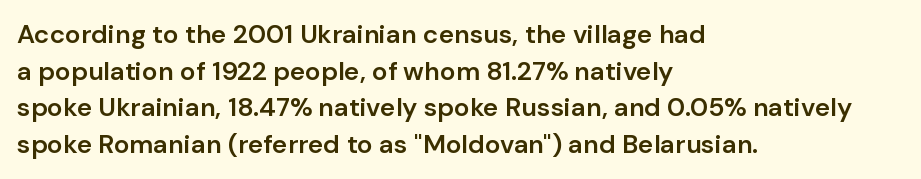
Every row of glyphs begins at an identical x-position on the left. Summary of weight: moderately heavy, a semibold. Evenly set lines give the paragraph a standard silhouette. In terms of letterspacing, this is plain default setting. When letters stand straight like this, we call the style roman or upright. The gap between lines stays unmarked.
